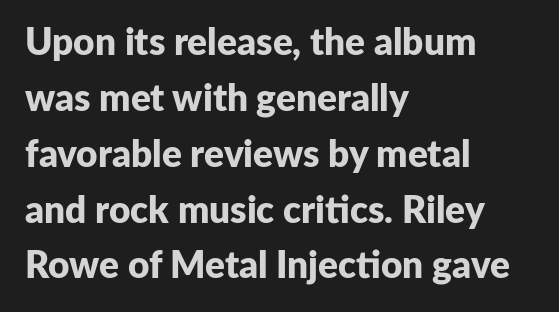
{"serif": "no", "italic": "no", "bold": "yes", "weight": "bold", "width": "normal", "stroke_contrast": "low", "x_height": "medium", "monospaced": "no", "underline": "no", "align": "left", "line_spacing": "normal", "line_spacing_ratio": 1.51, "letter_spacing": "normal", "letter_spacing_em": 0.0, "glyph_px": 37}
